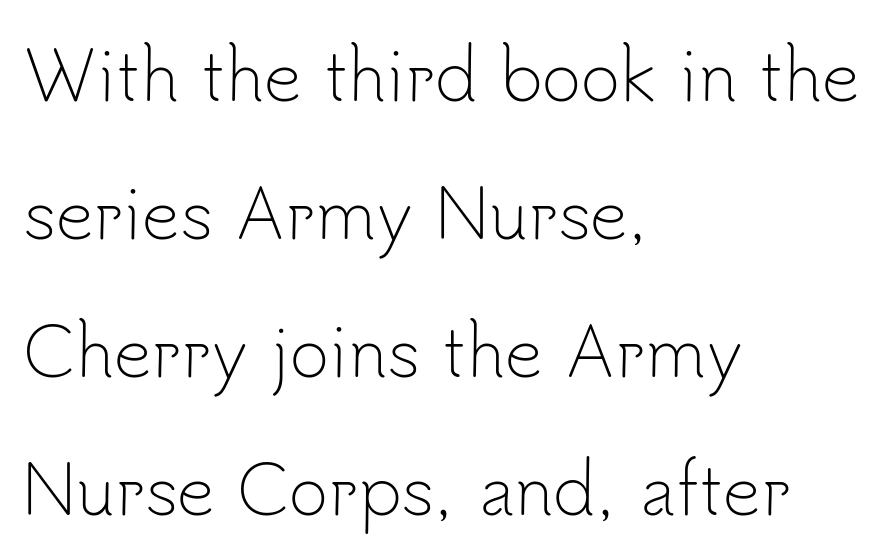
{"serif": "no", "italic": "no", "bold": "no", "weight": "light", "width": "normal", "stroke_contrast": "low", "x_height": "small", "monospaced": "no", "underline": "no", "align": "left", "line_spacing": "loose", "line_spacing_ratio": 2.06, "letter_spacing": "normal", "letter_spacing_em": 0.0, "glyph_px": 67}
